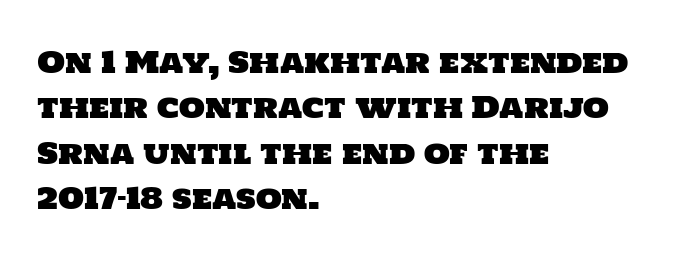
{"serif": "no", "width": "normal", "stroke_contrast": "low", "x_height": "large", "monospaced": "no", "underline": "no", "align": "left", "line_spacing": "normal", "line_spacing_ratio": 1.51, "letter_spacing": "normal", "letter_spacing_em": 0.0, "glyph_px": 30}
